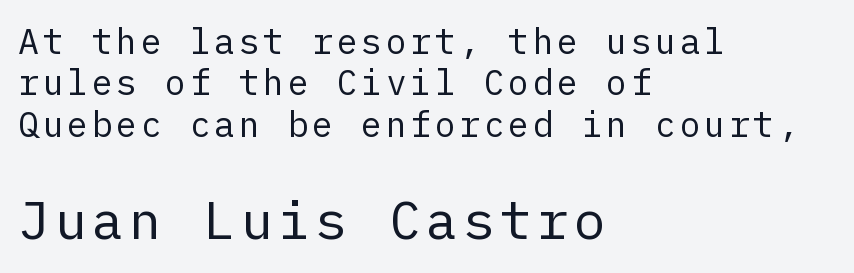
The image shows 53 px regular-weight sans-serif type, upright; set left-aligned, line spacing 1.18x, not underlined; the second (bottom) block is 1.51x larger; low stroke contrast and a medium x-height.
